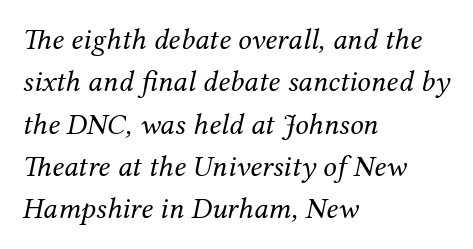
Is this a sans? No — the strokes have serifs. The text carries the slant typical of an italic or oblique font. The horizontal fit of the characters is conventional and even. Is this a fixed-width face? No — the glyphs have proportional, varying widths.
